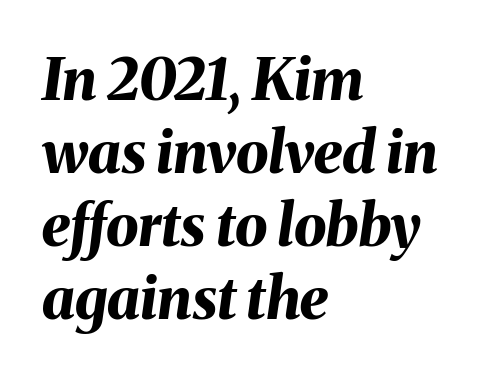
Q: Is the text bold? A: Yes.
Q: Is the text italic (slanted)? A: Yes, it leans right by about 8 degrees.
Q: Is the text underlined? A: No.
Q: How is the paragraph aligned? A: Left-aligned.
Q: Is the spacing between letters normal or unusually wide? A: Normal.
Q: Is the spacing between lines tight, normal or loose? A: Normal.
Q: Width (condensed, normal, or wide)? A: Normal.
Q: Stroke contrast? A: Medium.
Q: x-height? A: Medium.
Q: Monospaced? A: No.
